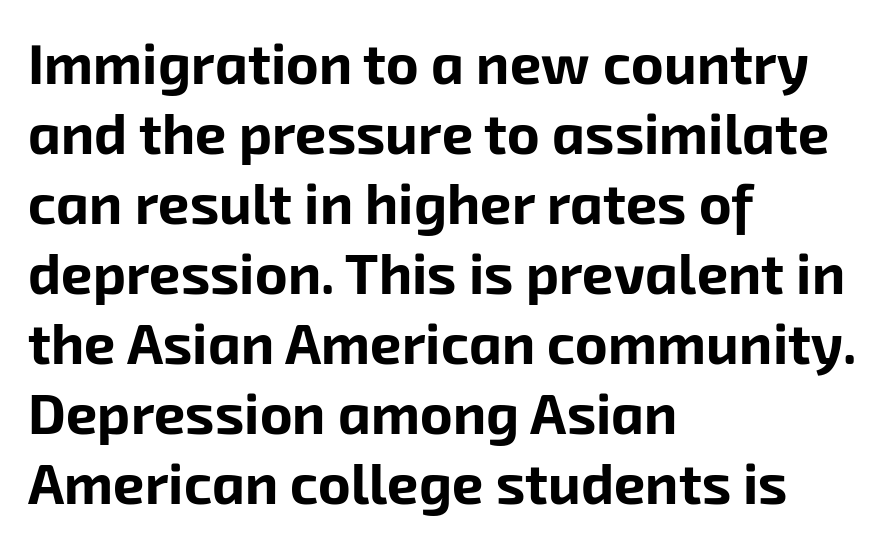
The image shows 56 px bold sans-serif type; set left-aligned, normal line spacing (1.25x), normal letter spacing, not underlined; low stroke contrast and a medium x-height.
